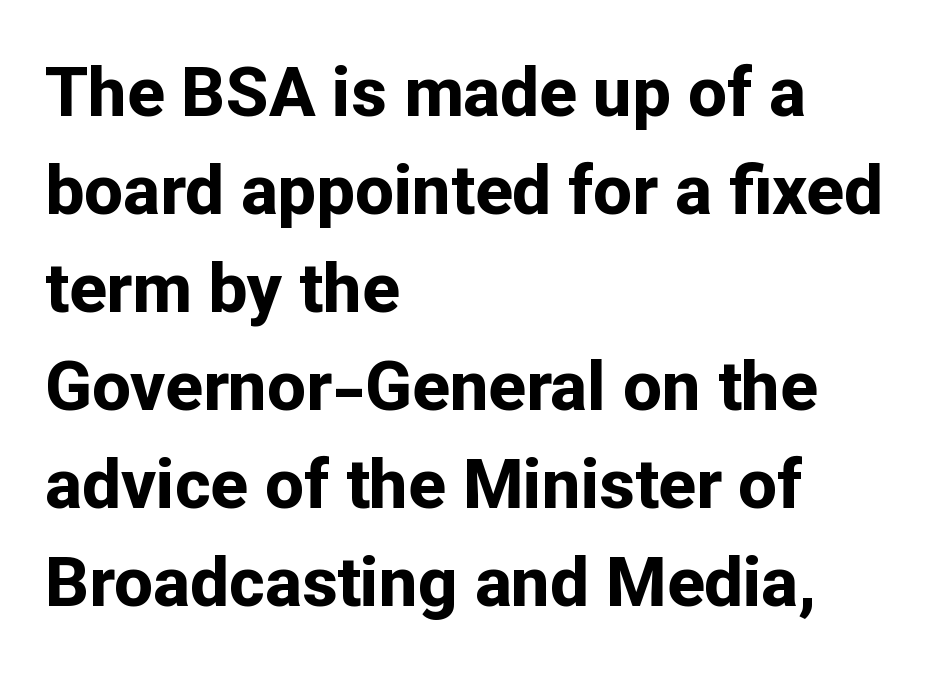
The image shows 69 px bold sans-serif type, upright; set left-aligned, normal line spacing (1.42x), normal letter spacing, not underlined; low stroke contrast and a medium x-height.
